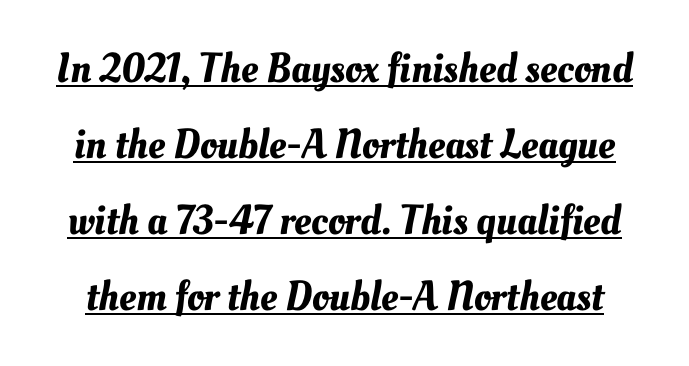
{"width": "normal", "stroke_contrast": "medium", "x_height": "small", "monospaced": "no", "underline": "yes", "line_spacing_ratio": 1.81, "letter_spacing": "normal", "letter_spacing_em": 0.0, "glyph_px": 42}
